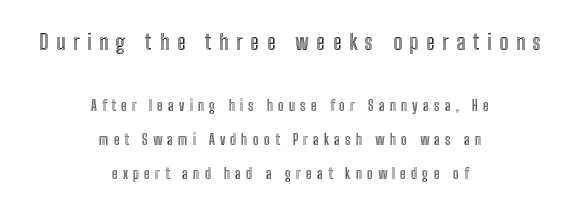
Q: Is the text italic (slanted)? A: No, it is upright.
Q: Is the text underlined? A: No.
Q: How is the paragraph aligned? A: Centered.
Q: Is the spacing between letters normal or unusually wide? A: Unusually wide.
Q: Is the spacing between lines tight, normal or loose? A: Loose.
Q: Which block of text is set in a larger size, the first (top) or the second (bottom)? A: The first (top) one.
